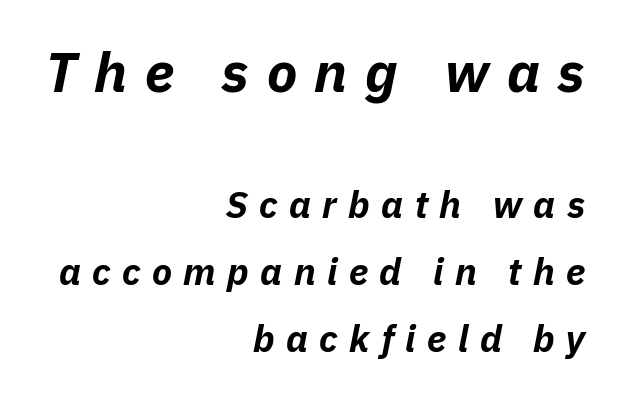
Q: Is the text bold? A: Yes.
Q: Is the text italic (slanted)? A: Yes, it leans right by about 11 degrees.
Q: Is the text underlined? A: No.
Q: How is the paragraph aligned? A: Right-aligned.
Q: Is the spacing between letters normal or unusually wide? A: Unusually wide.
Q: Which block of text is set in a larger size, the first (top) or the second (bottom)? A: The first (top) one.
Q: Width (condensed, normal, or wide)? A: Normal.
Q: Stroke contrast? A: Low.
Q: x-height? A: Medium.
Q: Monospaced? A: No.
